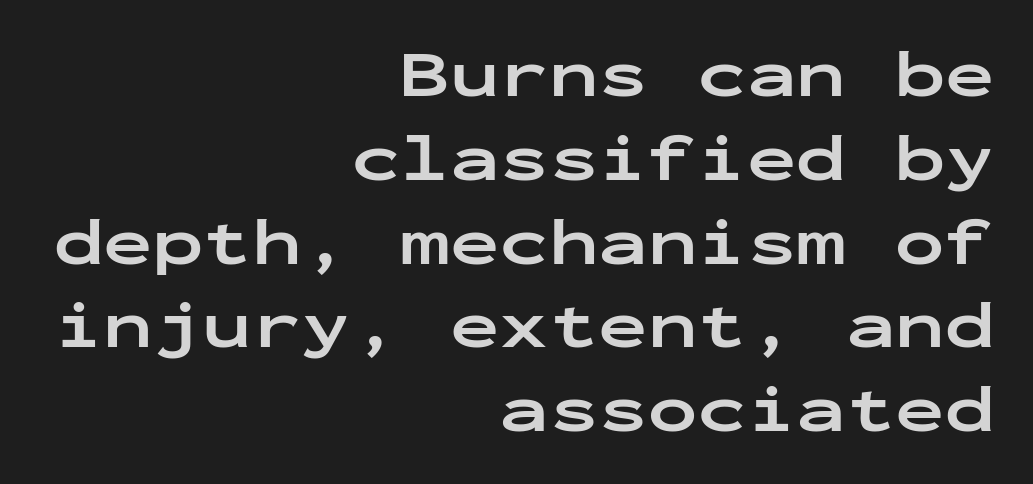
Q: Is the text bold? A: Yes.
Q: Is the text italic (slanted)? A: No, it is upright.
Q: Is the typeface a serif or a sans-serif typeface? A: Sans-serif.
Q: Is the text underlined? A: No.
Q: How is the paragraph aligned? A: Right-aligned.
Q: Is the spacing between letters normal or unusually wide? A: Normal.
Q: Is the spacing between lines tight, normal or loose? A: Normal.
Q: Width (condensed, normal, or wide)? A: Wide.
Q: Stroke contrast? A: Low.
Q: x-height? A: Medium.
Q: Monospaced? A: Yes.
